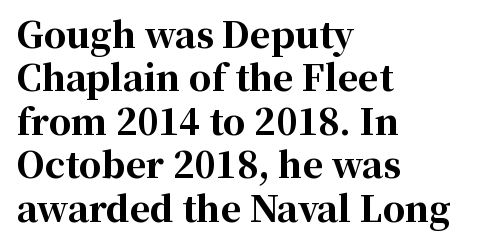
The image shows 35 px bold serif type, upright; set left-aligned, line spacing 1.24x, normal letter spacing, not underlined; high stroke contrast and a medium x-height.
